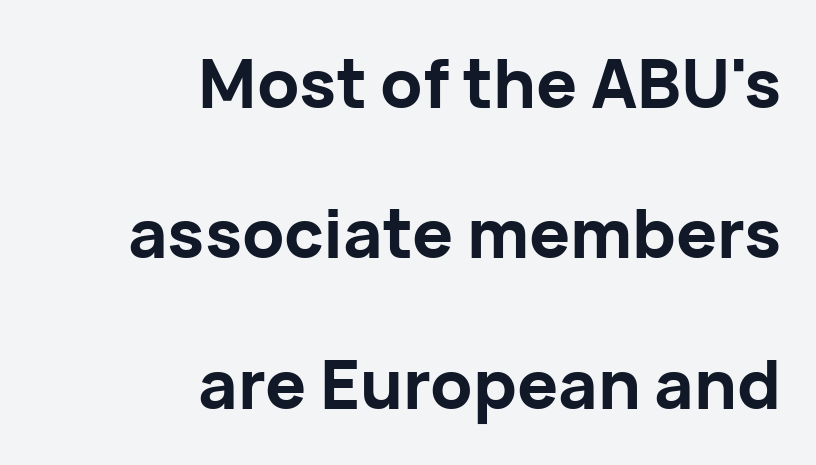
Q: Is the text bold? A: Yes.
Q: Is the text italic (slanted)? A: No, it is upright.
Q: Is the typeface a serif or a sans-serif typeface? A: Sans-serif.
Q: Is the text underlined? A: No.
Q: How is the paragraph aligned? A: Right-aligned.
Q: Is the spacing between letters normal or unusually wide? A: Normal.
Q: Is the spacing between lines tight, normal or loose? A: Loose.
Q: Width (condensed, normal, or wide)? A: Normal.
Q: Stroke contrast? A: Low.
Q: x-height? A: Medium.
Q: Monospaced? A: No.
